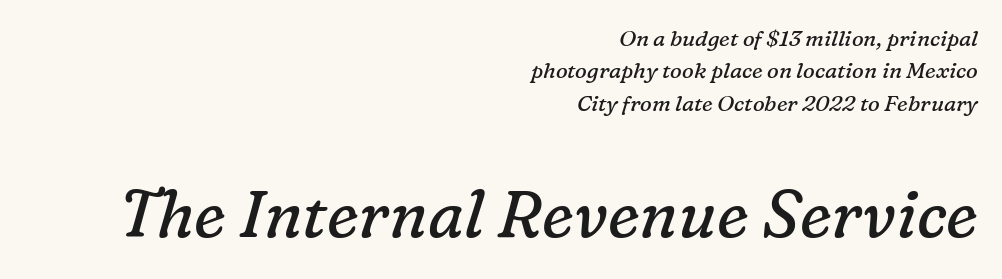
{"serif": "yes", "italic": "yes", "lean": "right", "slant_degrees": 16, "bold": "no", "weight": "regular", "width": "normal", "stroke_contrast": "low", "x_height": "medium", "monospaced": "no", "underline": "no", "align": "right", "line_spacing": "normal", "line_spacing_ratio": 1.47, "letter_spacing": "normal", "letter_spacing_em": 0.0, "larger_block": "second", "size_ratio": 2.95, "glyph_px": 65}
